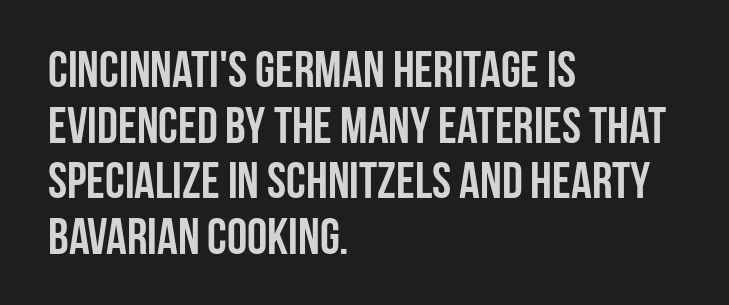
{"serif": "no", "italic": "no", "bold": "yes", "weight": "semibold", "width": "condensed", "stroke_contrast": "low", "x_height": "large", "monospaced": "no", "underline": "no", "align": "left", "line_spacing": "tight", "line_spacing_ratio": 1.09, "letter_spacing": "normal", "letter_spacing_em": 0.0, "glyph_px": 51}
